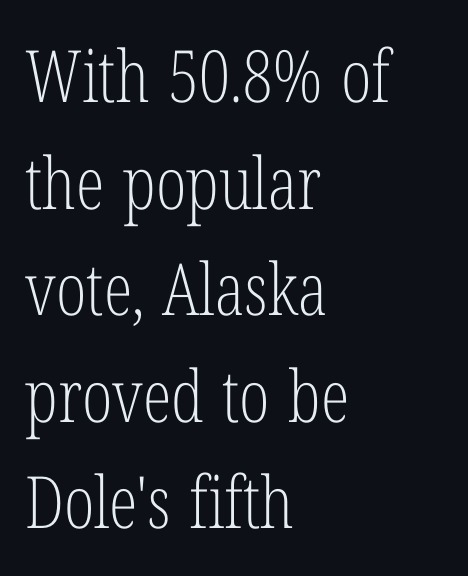
The image shows 72 px light, condensed serif type, upright; set left-aligned, normal line spacing (1.48x), normal letter spacing, not underlined; low stroke contrast and a medium x-height.
